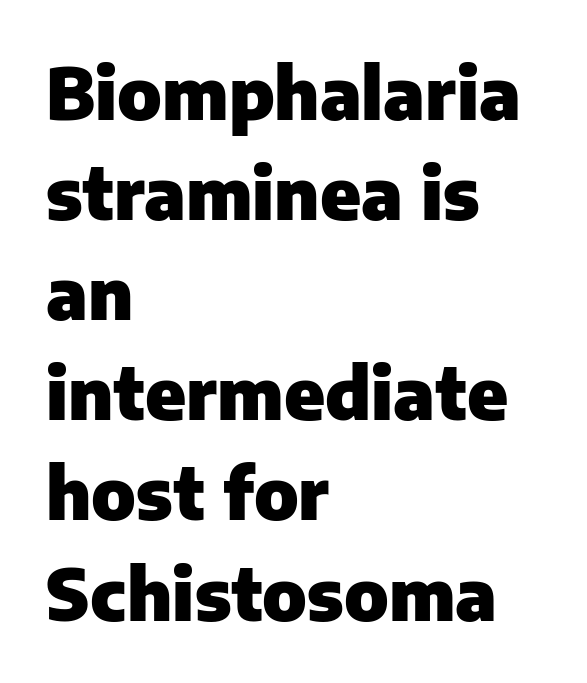
Each new line begins a customary step beneath the previous one. The passage shown is typed in a proportional face where columns would drift. Set as a true bold cut, around the 700 mark. Do the letters lean? They stand straight. Here the glyphs are tracked normally, forming tight word shapes. Line beginnings align vertically; line endings do not.
